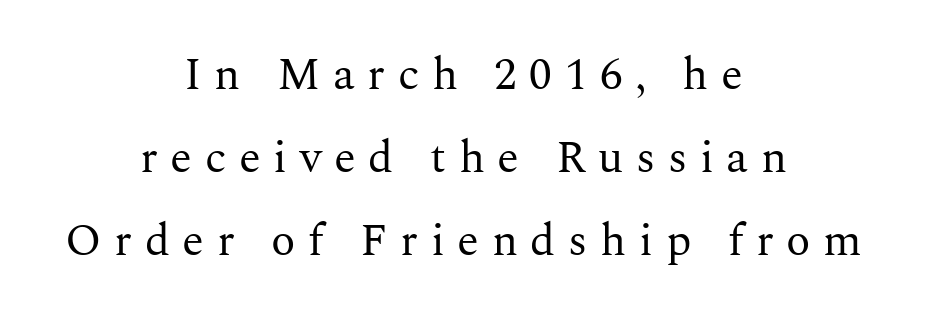
The image shows 45 px regular-weight serif type, upright; set centered, line spacing 1.84x, unusually wide letter spacing (+0.28 em), not underlined; medium stroke contrast and a medium x-height.
